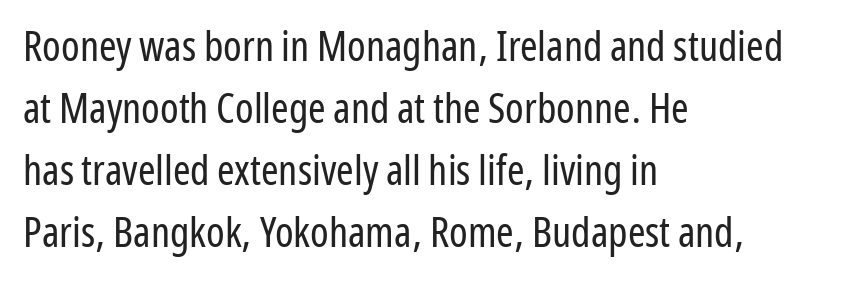
The image shows 42 px regular-weight, condensed sans-serif type, upright; set left-aligned, normal line spacing (1.48x), normal letter spacing, not underlined; low stroke contrast and a medium x-height.
